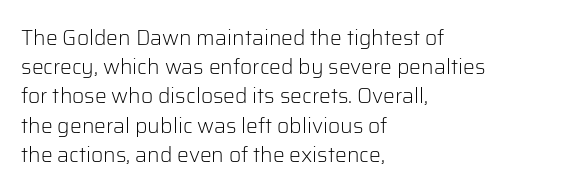
{"italic": "no", "bold": "no", "underline": "no", "align": "left", "line_spacing": "normal", "line_spacing_ratio": 1.39, "letter_spacing": "normal", "letter_spacing_em": 0.0, "glyph_px": 21}
